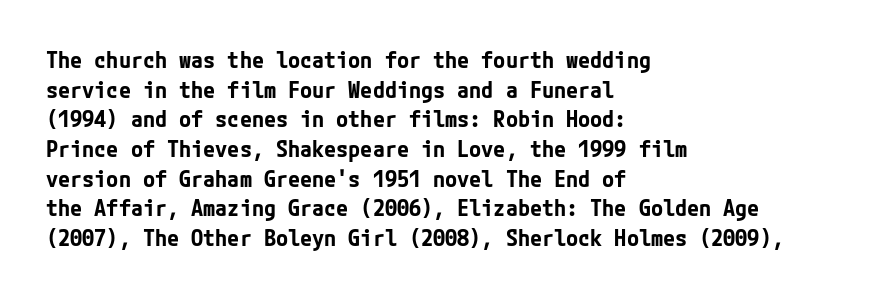
Caption: standard tracking, unaltered. Bold? Absolutely — the strokes are thick and heavy. Where is the straight margin? On the left. The line-height multiplier appears to be the usual default. Underlining? Definitely not there. Upright lettering throughout.
